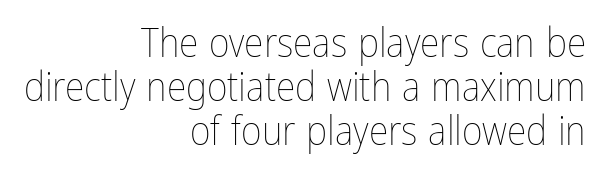
The image shows 40 px thin, condensed type, upright; set right-aligned, tight line spacing (1.1x), normal letter spacing, not underlined; low stroke contrast and a medium x-height.
